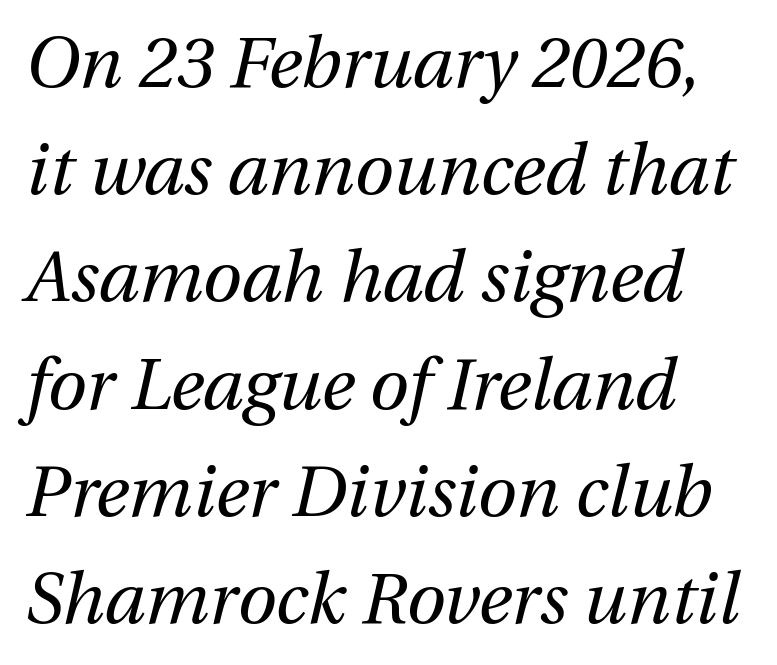
This rendering uses left alignment, leaving the right contour irregular. Nothing heavy about these letters — not bold at all. Looks like regular typesetting: each glyph gets only the width it needs. Nobody touched the tracking dial on this one. Yep, that's italic — everything's leaning.
